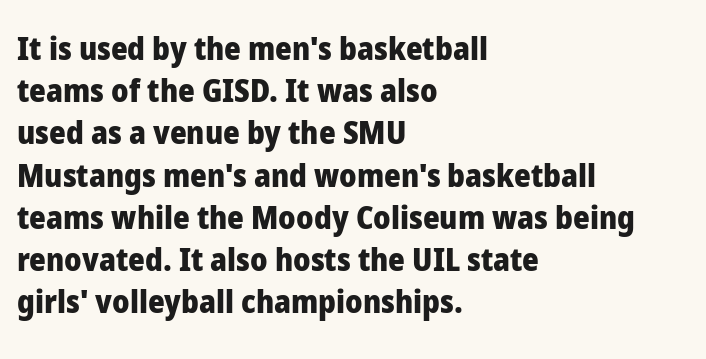
Q: Is the text bold? A: Yes.
Q: Is the text italic (slanted)? A: No, it is upright.
Q: Is the typeface a serif or a sans-serif typeface? A: Sans-serif.
Q: Is the text underlined? A: No.
Q: How is the paragraph aligned? A: Left-aligned.
Q: Is the spacing between letters normal or unusually wide? A: Normal.
Q: Is the spacing between lines tight, normal or loose? A: Normal.
Q: Width (condensed, normal, or wide)? A: Normal.
Q: Stroke contrast? A: Low.
Q: x-height? A: Medium.
Q: Monospaced? A: No.
